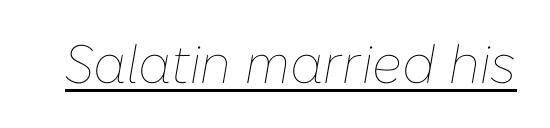
The image shows 54 px thin type, italic (leaning right); set normal letter spacing, underlined; low stroke contrast and a medium x-height.
